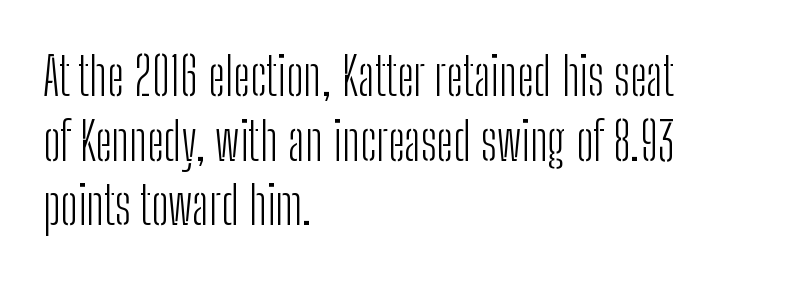
Notice how the stems are strictly vertical — no italics here. Between one letter and the next there's only the usual sliver of space. Does the copy run flush right? No — it runs flush left. The glyphs are unaccompanied by any horizontal stroke below them. Letters have the restrained weight of plain body copy at most. Proportional: the letters do not fall into vertical columns.
